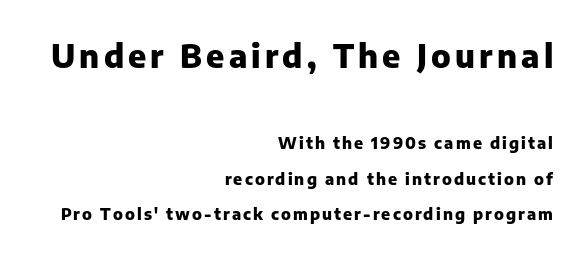
The image shows 32 px heavy sans-serif type, upright; set right-aligned, loose line spacing (2.23x), not underlined; the first (top) block is 2.0x larger; low stroke contrast and a medium x-height.
